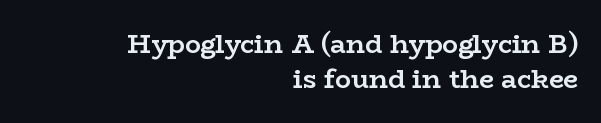
The image shows 26 px bold type, upright; set right-aligned, normal line spacing (1.35x), normal letter spacing, not underlined.
